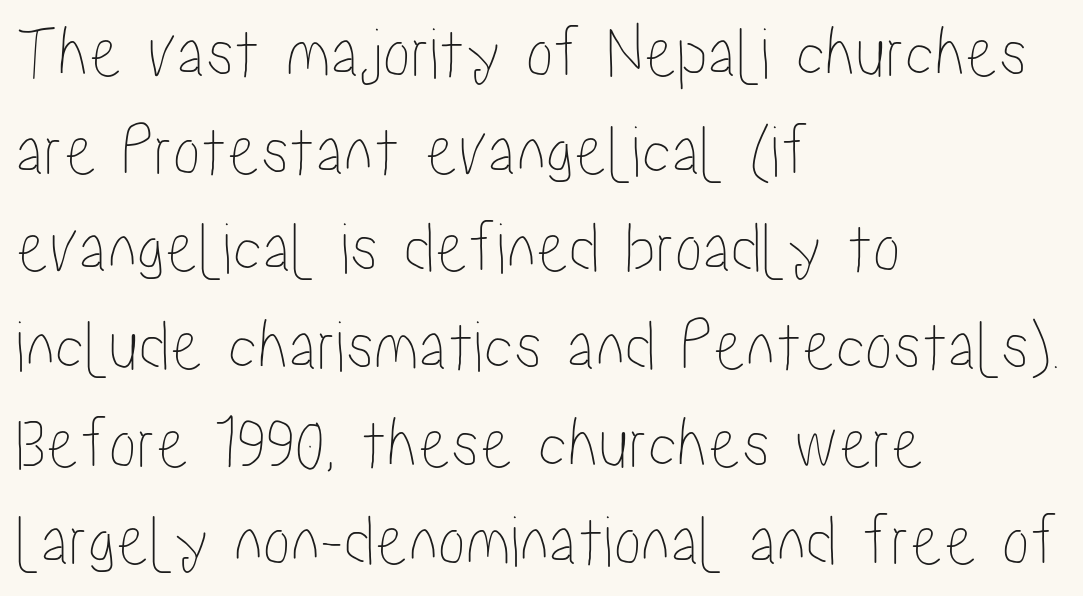
{"italic": "no", "width": "condensed", "stroke_contrast": "low", "x_height": "medium", "monospaced": "no", "underline": "no", "align": "left", "line_spacing": "normal", "line_spacing_ratio": 1.32, "letter_spacing": "normal", "letter_spacing_em": 0.0, "glyph_px": 74}
